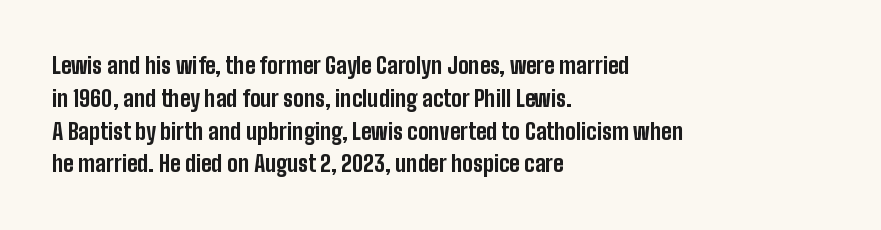
{"italic": "no", "bold": "yes", "underline": "no", "align": "left", "line_spacing": "normal", "line_spacing_ratio": 1.49, "letter_spacing": "normal", "letter_spacing_em": 0.0, "glyph_px": 22}
